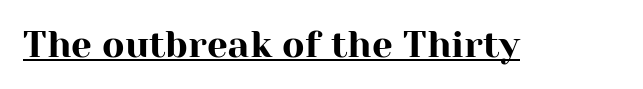
Q: Is the text italic (slanted)? A: No, it is upright.
Q: Is the typeface a serif or a sans-serif typeface? A: Serif.
Q: Is the text underlined? A: Yes.
Q: Is the spacing between letters normal or unusually wide? A: Normal.
Q: Width (condensed, normal, or wide)? A: Normal.
Q: Stroke contrast? A: High.
Q: x-height? A: Medium.
Q: Monospaced? A: No.
